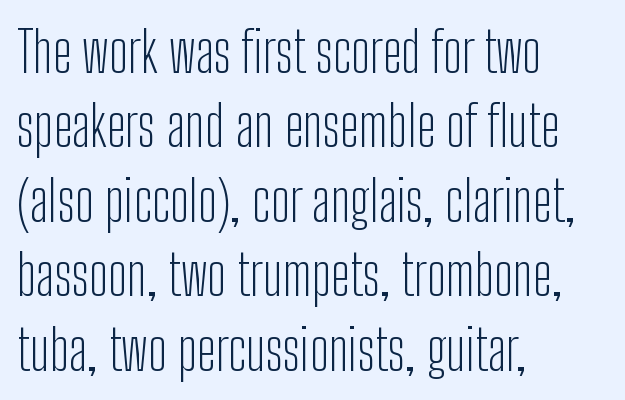
{"serif": "no", "italic": "no", "bold": "no", "weight": "light", "width": "condensed", "stroke_contrast": "low", "x_height": "medium", "monospaced": "no", "underline": "no", "align": "left", "line_spacing": "normal", "line_spacing_ratio": 1.33, "letter_spacing": "normal", "letter_spacing_em": 0.0, "glyph_px": 56}
